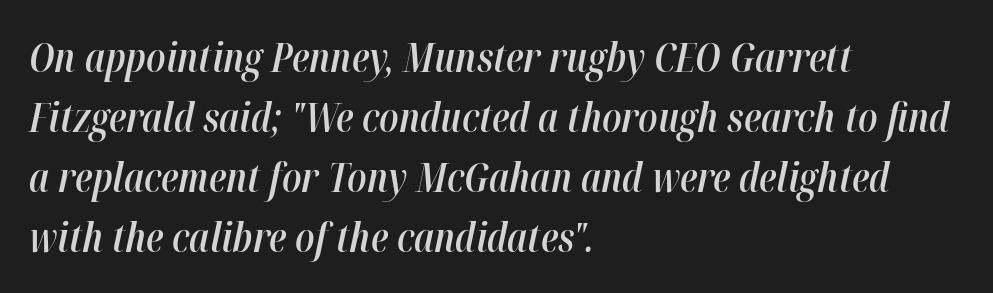
Q: Is the text bold? A: Semi-bold.
Q: Is the text italic (slanted)? A: Yes, it leans right by about 12 degrees.
Q: Is the text underlined? A: No.
Q: How is the paragraph aligned? A: Left-aligned.
Q: Is the spacing between letters normal or unusually wide? A: Normal.
Q: Is the spacing between lines tight, normal or loose? A: Normal.
Q: Width (condensed, normal, or wide)? A: Condensed.
Q: Stroke contrast? A: High.
Q: x-height? A: Medium.
Q: Monospaced? A: No.
